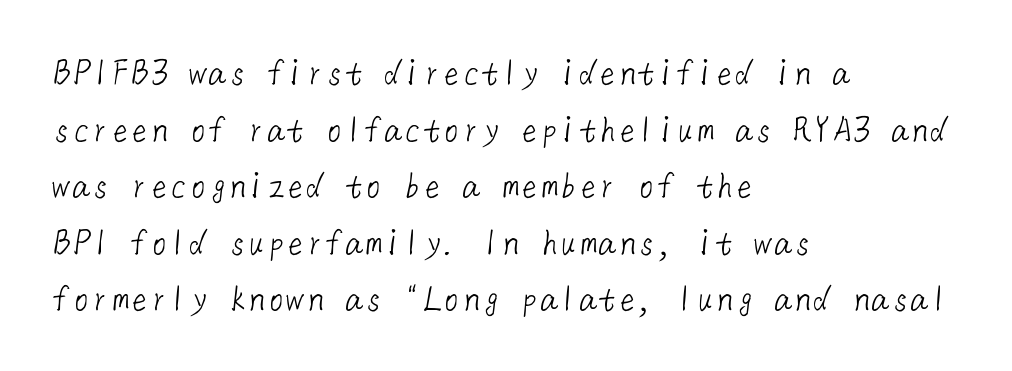
The weight would be labelled regular, book, light, or lighter still. The face used here is a sans, in the tradition of grotesques and geometrics. The letters sit at their default tracking, neither squeezed nor spread. Nobody drew a line under any word here. A student would call this left alignment; a typographer would say flush left, rag right.
